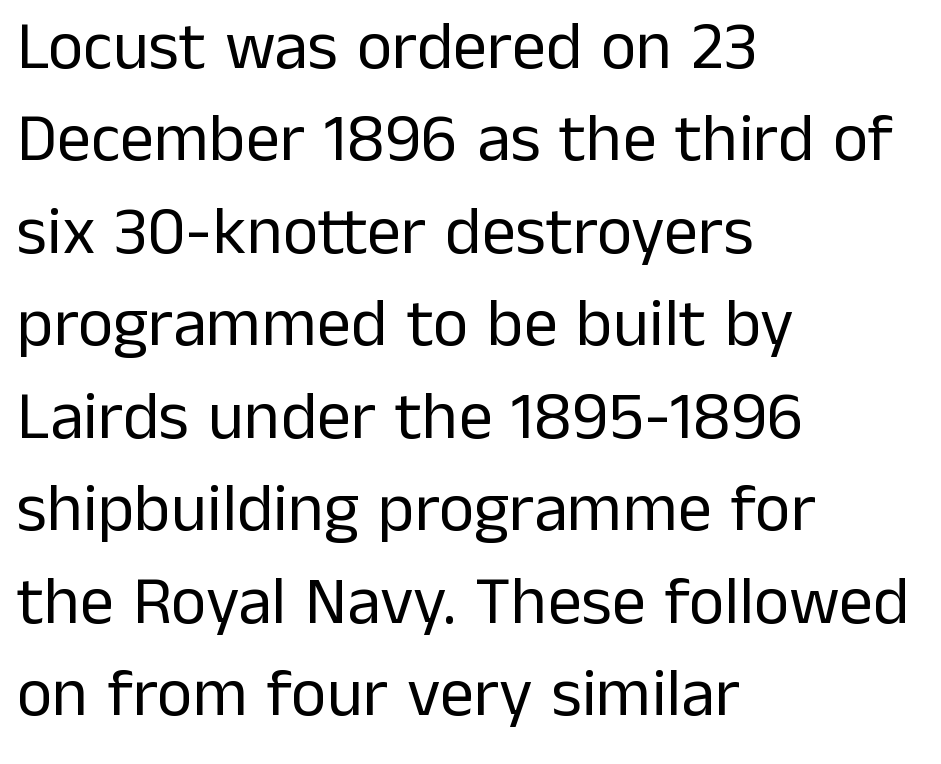
{"serif": "no", "italic": "no", "bold": "no", "weight": "regular", "width": "normal", "stroke_contrast": "low", "x_height": "medium", "monospaced": "no", "underline": "no", "align": "left", "line_spacing": "normal", "line_spacing_ratio": 1.36, "letter_spacing": "normal", "letter_spacing_em": 0.0, "glyph_px": 68}
